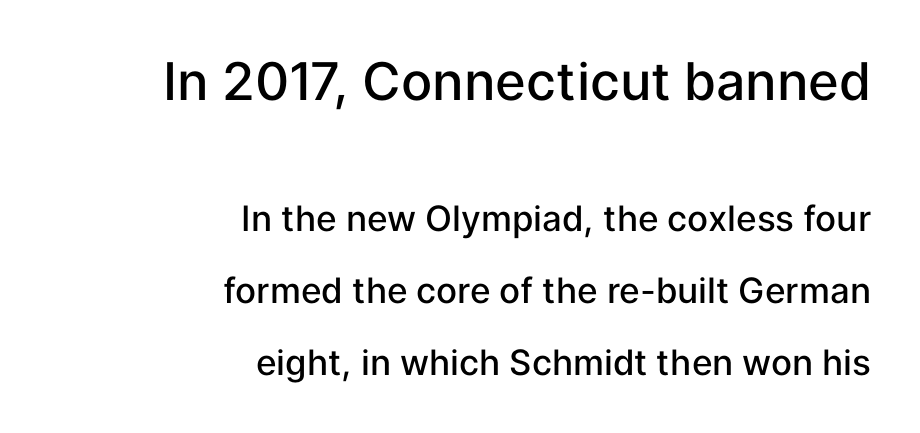
{"serif": "no", "italic": "no", "bold": "semi", "weight": "semibold", "width": "normal", "stroke_contrast": "low", "x_height": "medium", "monospaced": "no", "underline": "no", "align": "right", "line_spacing": "loose", "line_spacing_ratio": 2.05, "letter_spacing": "normal", "letter_spacing_em": 0.0, "larger_block": "first", "size_ratio": 1.49, "glyph_px": 52}
